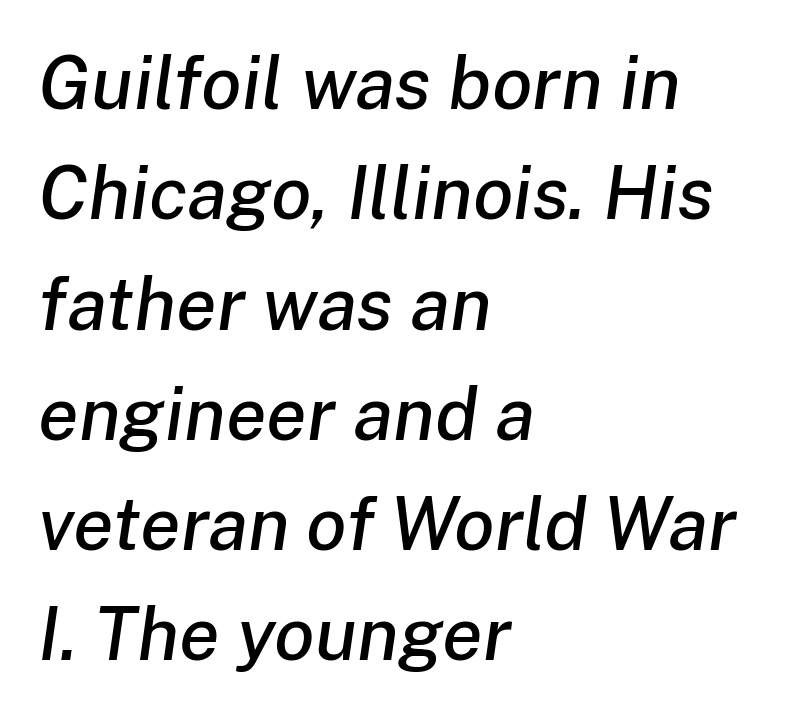
{"italic": "yes", "lean": "right", "slant_degrees": 8, "width": "normal", "stroke_contrast": "low", "x_height": "medium", "monospaced": "no", "underline": "no", "align": "left", "line_spacing": "normal", "line_spacing_ratio": 1.49, "letter_spacing": "normal", "letter_spacing_em": 0.0, "glyph_px": 74}
